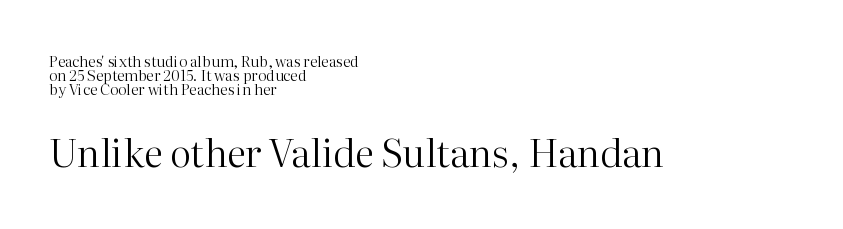
Character size in the trailing block exceeds that of the leading block. Is there much room between lines? No — they nearly touch. The cut favours lightness, reaching ordinary text weight at its darkest. Do the letters lean? They stand straight. The passage shown is typed in a proportional face where columns would drift.
